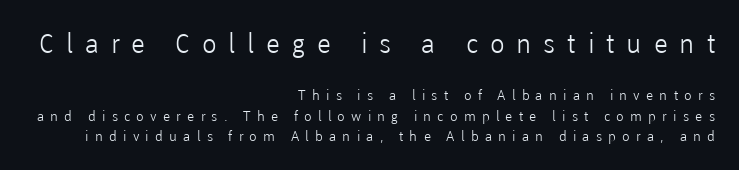
{"italic": "no", "bold": "no", "underline": "no", "align": "right", "line_spacing": "normal", "line_spacing_ratio": 1.47, "letter_spacing": "wide", "letter_spacing_em": 0.44, "larger_block": "first", "size_ratio": 1.93, "glyph_px": 27}
